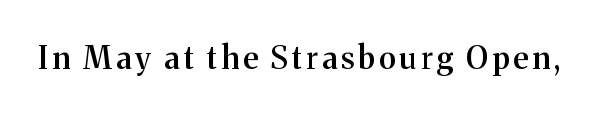
{"serif": "yes", "italic": "no", "bold": "semi", "weight": "semibold", "width": "normal", "stroke_contrast": "medium", "x_height": "medium", "monospaced": "no", "underline": "no", "glyph_px": 31}
